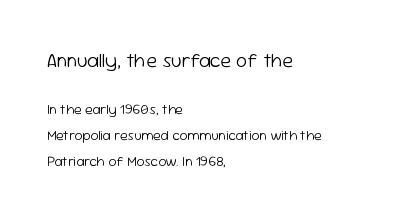
Q: Is the text bold? A: No.
Q: Is the text italic (slanted)? A: No, it is upright.
Q: Is the text underlined? A: No.
Q: How is the paragraph aligned? A: Left-aligned.
Q: Is the spacing between letters normal or unusually wide? A: Normal.
Q: Which block of text is set in a larger size, the first (top) or the second (bottom)? A: The first (top) one.
